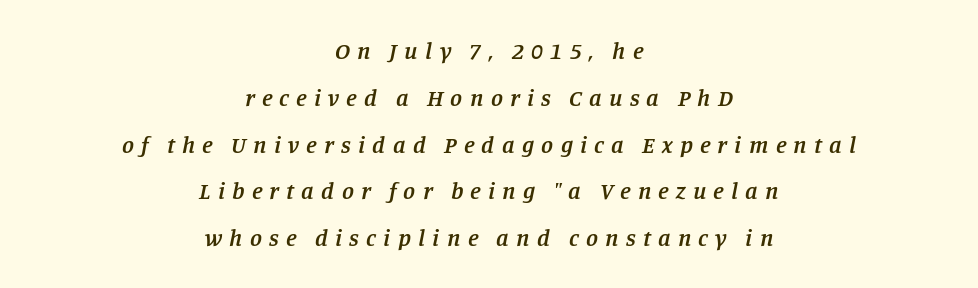
Rows of type keep a wide berth in the vertical direction. As a designer I'd log this as weight 600, semibold. Is the block centered? Yes — each line is placed symmetrically about the middle. In terms of posture, this sample is oblique. The strip under each line holds only bare page.
